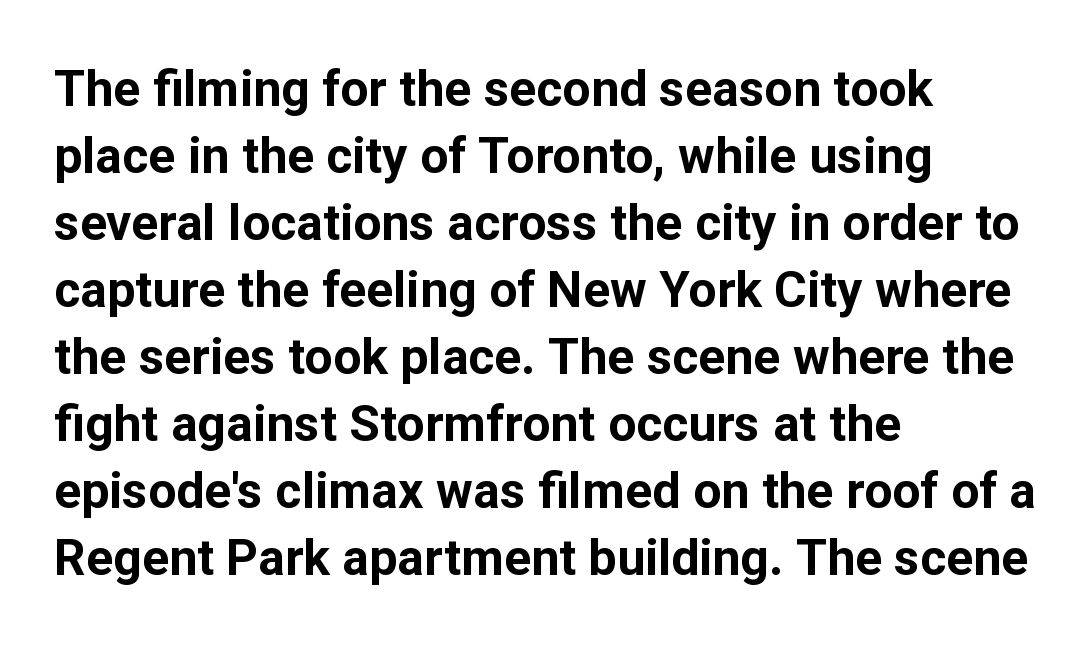
Q: Is the text bold? A: Yes.
Q: Is the text italic (slanted)? A: No, it is upright.
Q: Is the typeface a serif or a sans-serif typeface? A: Sans-serif.
Q: Is the text underlined? A: No.
Q: How is the paragraph aligned? A: Left-aligned.
Q: Is the spacing between letters normal or unusually wide? A: Normal.
Q: Is the spacing between lines tight, normal or loose? A: Normal.
Q: Width (condensed, normal, or wide)? A: Normal.
Q: Stroke contrast? A: Low.
Q: x-height? A: Medium.
Q: Monospaced? A: No.
